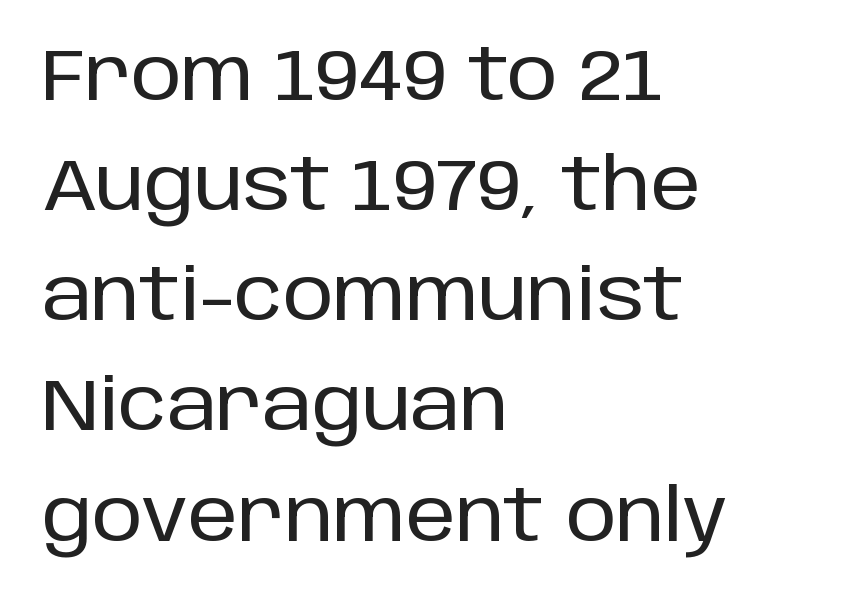
Quick note: underline off. The gaps between neighbouring characters are ordinary and unremarkable. If you drew a line through each stem, it would be perfectly vertical. These lines stack with their left ends in a neat column.
